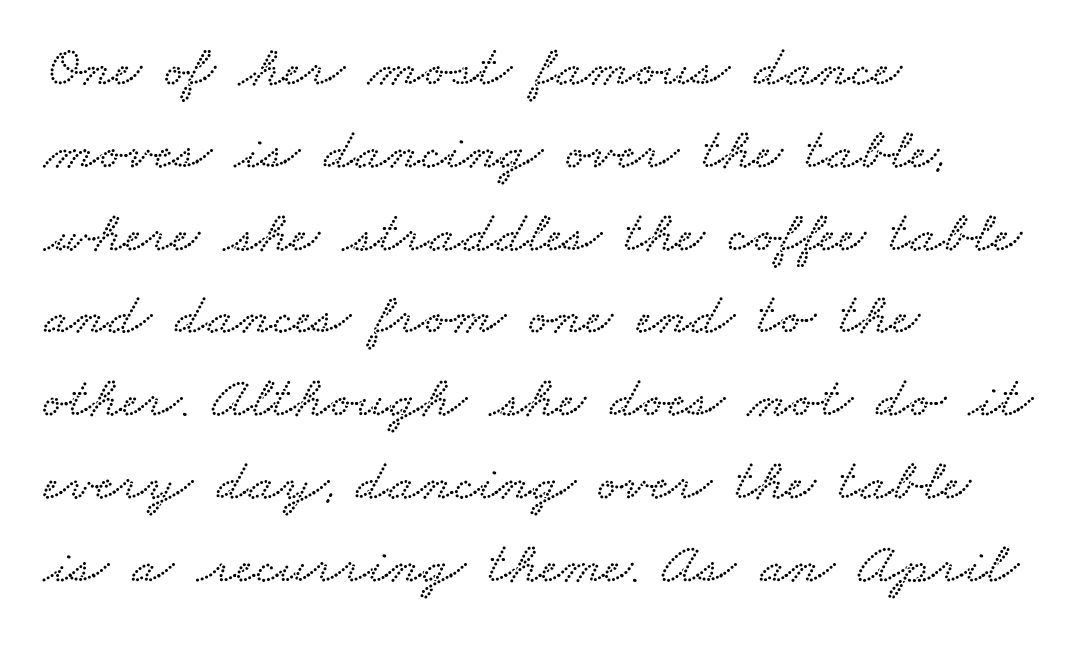
{"width": "wide", "stroke_contrast": "low", "x_height": "small", "monospaced": "no", "underline": "no", "align": "left", "line_spacing": "normal", "line_spacing_ratio": 1.38, "letter_spacing": "normal", "letter_spacing_em": 0.0, "glyph_px": 60}
